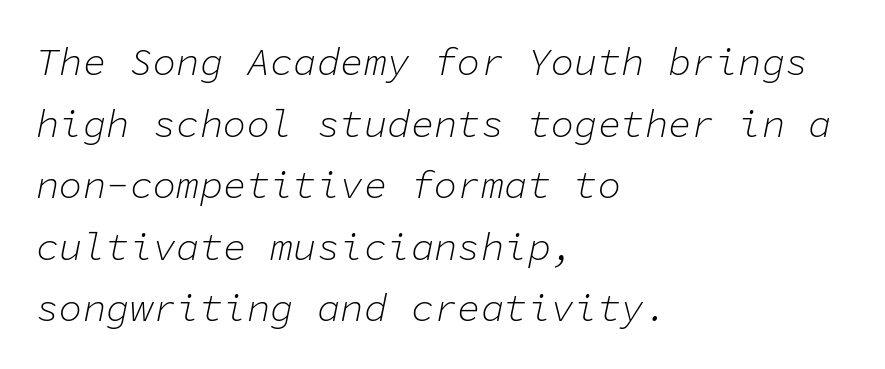
{"italic": "yes", "lean": "right", "slant_degrees": 11, "bold": "no", "weight": "light", "width": "normal", "stroke_contrast": "low", "x_height": "medium", "monospaced": "yes", "underline": "no", "align": "left", "line_spacing": "normal", "line_spacing_ratio": 1.58, "letter_spacing": "normal", "letter_spacing_em": 0.0, "glyph_px": 39}
